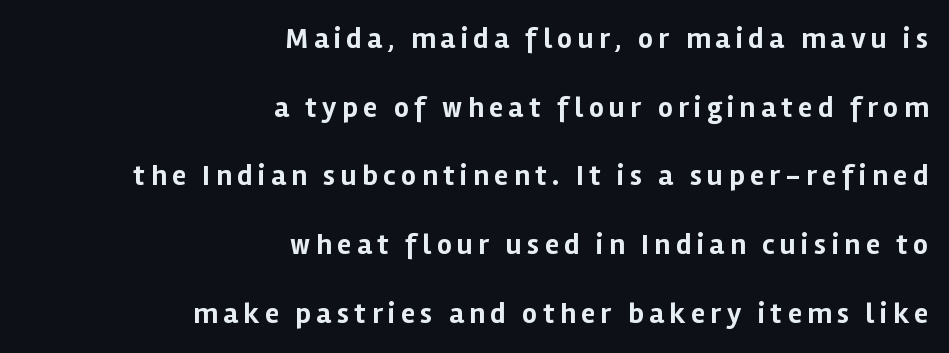
Q: Is the text bold? A: Yes.
Q: Is the text italic (slanted)? A: No, it is upright.
Q: Is the typeface a serif or a sans-serif typeface? A: Sans-serif.
Q: Is the text underlined? A: No.
Q: How is the paragraph aligned? A: Right-aligned.
Q: Is the spacing between lines tight, normal or loose? A: Loose.
Q: Width (condensed, normal, or wide)? A: Normal.
Q: Stroke contrast? A: Low.
Q: x-height? A: Medium.
Q: Monospaced? A: No.
